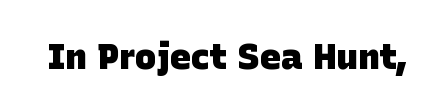
The image shows 36 px heavy sans-serif type; set normal letter spacing, not underlined; low stroke contrast and a large x-height.
